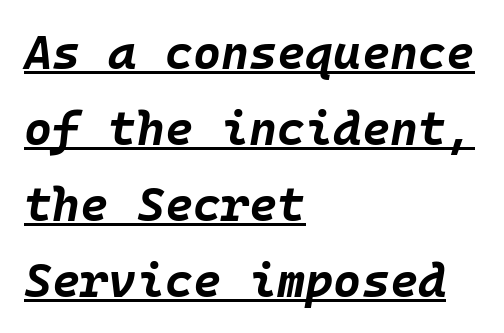
A student would call this left alignment; a typographer would say flush left, rag right. Spacing verdict: monospaced, one width for all characters. The font is running at its bold setting. The lines sit at an ordinary, default distance from one another. The tracking reads as untouched default to a designer's eye. Slant detected: the letters are inclined.
